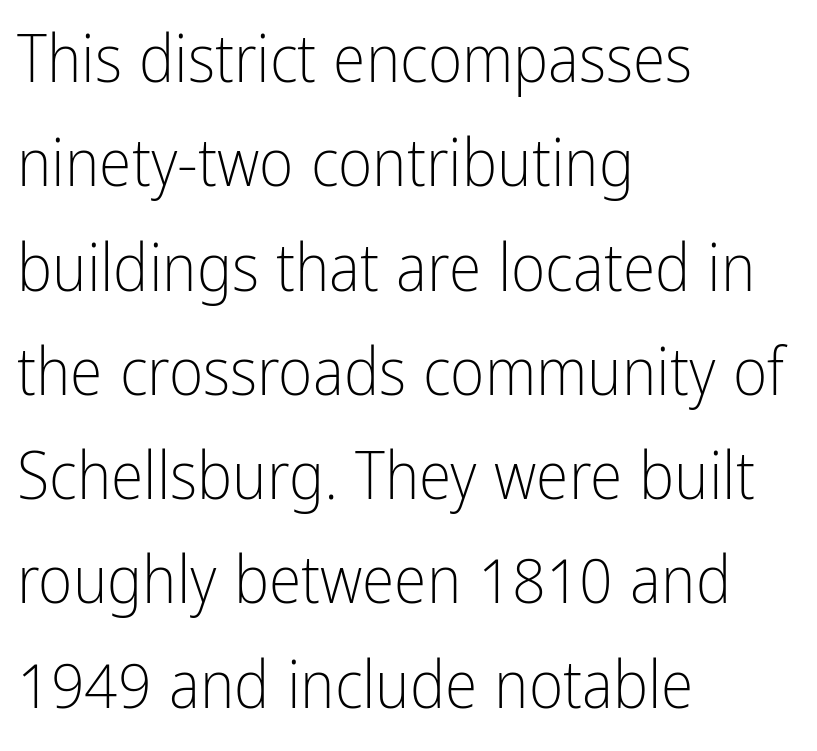
{"serif": "no", "italic": "no", "bold": "no", "weight": "light", "width": "condensed", "stroke_contrast": "low", "x_height": "medium", "monospaced": "no", "underline": "no", "align": "left", "line_spacing": "normal", "line_spacing_ratio": 1.58, "letter_spacing": "normal", "letter_spacing_em": 0.0, "glyph_px": 66}
